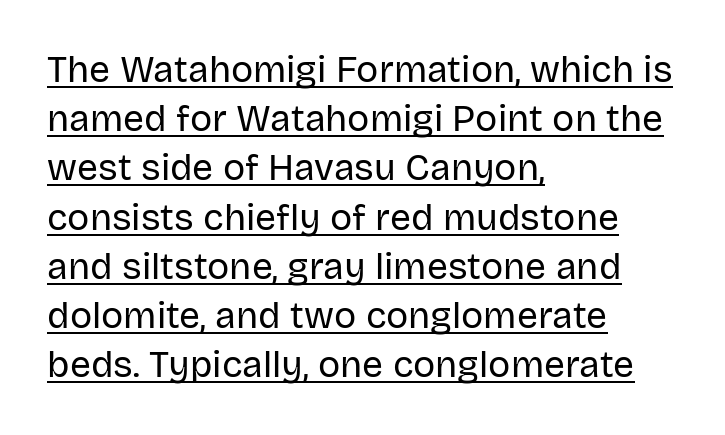
Note: no serifs on the glyphs. Is there any slant? The stems are plumb. The rendering keeps characters at their native spacing. These characters rest on top of a visible drawn line.
